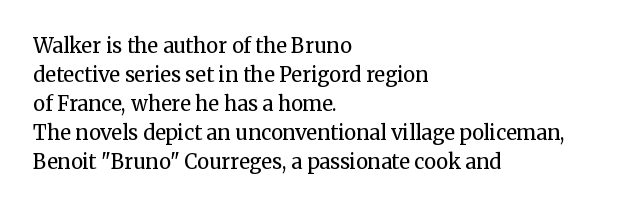
Q: Is the text bold? A: No.
Q: Is the text italic (slanted)? A: No, it is upright.
Q: Is the text underlined? A: No.
Q: How is the paragraph aligned? A: Left-aligned.
Q: Is the spacing between letters normal or unusually wide? A: Normal.
Q: Is the spacing between lines tight, normal or loose? A: Normal.
